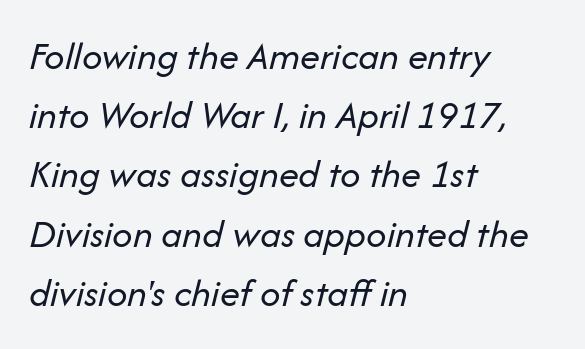
{"italic": "yes", "lean": "right", "slant_degrees": 14, "bold": "no", "weight": "regular", "width": "normal", "stroke_contrast": "low", "x_height": "medium", "monospaced": "no", "underline": "no", "align": "left", "line_spacing": "normal", "line_spacing_ratio": 1.48, "letter_spacing": "normal", "letter_spacing_em": 0.0, "glyph_px": 40}
